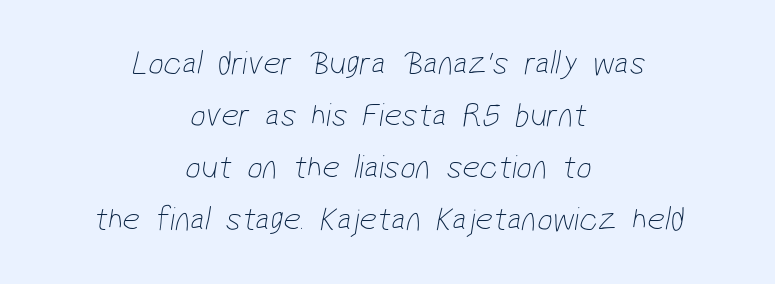
The image shows 34 px thin, condensed sans-serif type; set centered, normal line spacing (1.53x), normal letter spacing, not underlined; low stroke contrast and a medium x-height.
